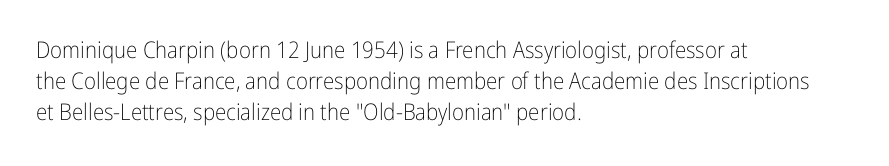
The image shows 23 px text type, upright; set left-aligned, normal line spacing (1.34x), normal letter spacing, not underlined.
